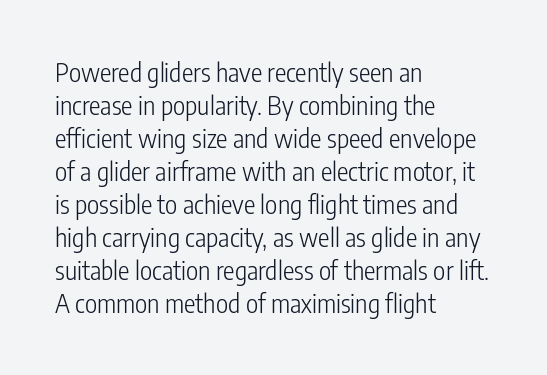
The image shows 26 px text type, upright; set left-aligned, normal line spacing (1.27x), normal letter spacing, not underlined.
